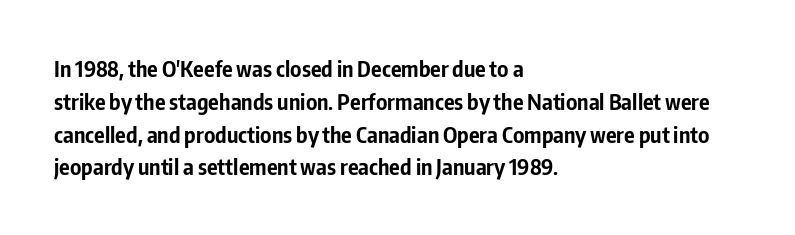
The image shows 22 px bold type, upright; set left-aligned, normal line spacing (1.49x), normal letter spacing, not underlined.
